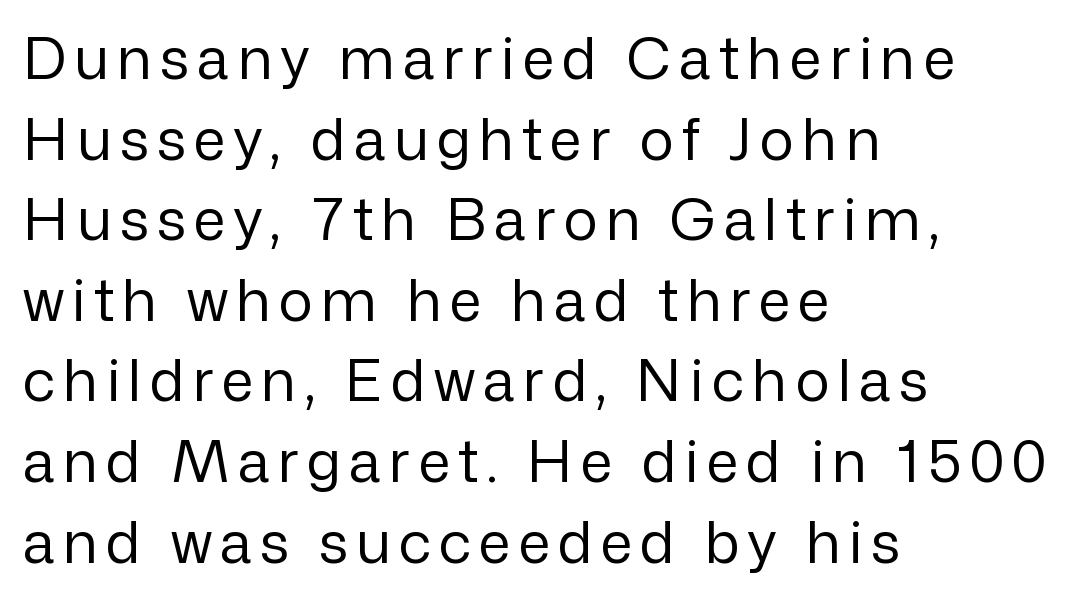
Does the copy run flush right? No — it runs flush left. The letters stand straight up with perfectly vertical stems. Does the leading feel generous? No, just average. The face used here is proportionally spaced, like ordinary book or web type. No heavy texture on the line: the type isn't bold.
